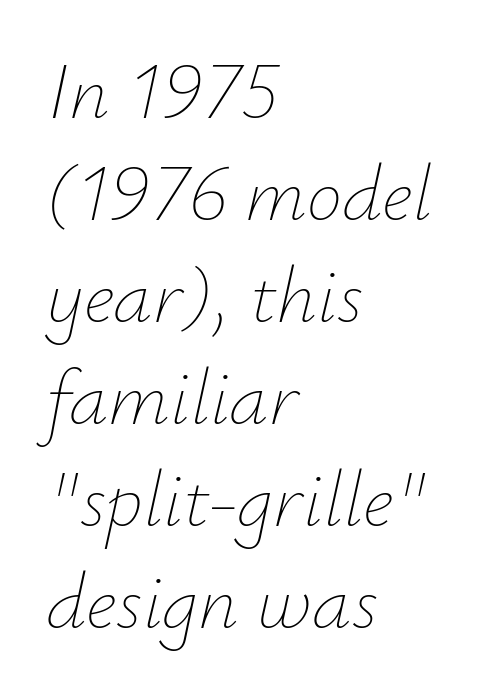
{"italic": "yes", "lean": "right", "slant_degrees": 12, "bold": "no", "weight": "thin", "width": "normal", "stroke_contrast": "low", "x_height": "small", "monospaced": "no", "underline": "no", "align": "left", "line_spacing": "normal", "line_spacing_ratio": 1.29, "letter_spacing": "normal", "letter_spacing_em": 0.0, "glyph_px": 79}
